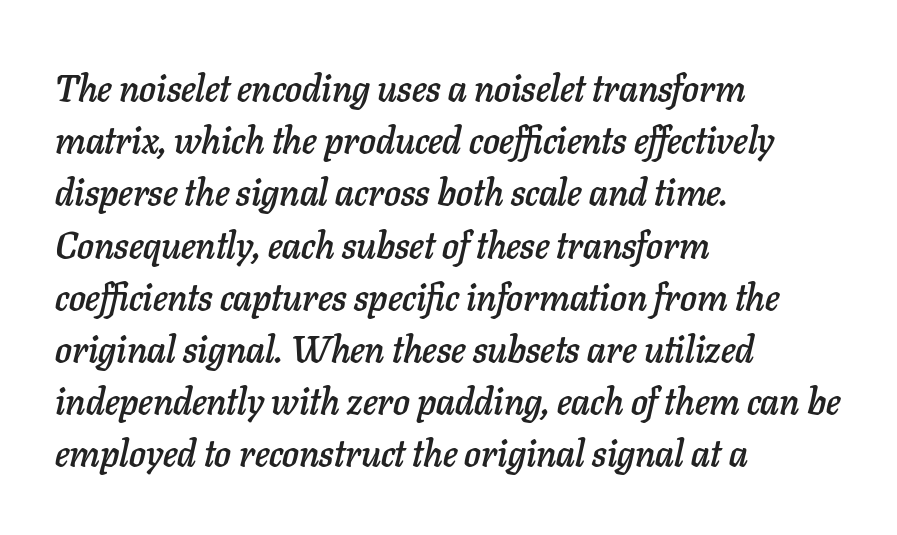
There's an unmistakable incline to the writing here. Honestly, the letter spacing is just normal — you wouldn't notice it. Interline gaps are of average width in this sample. Only glyphs here, with clear space below each row.
